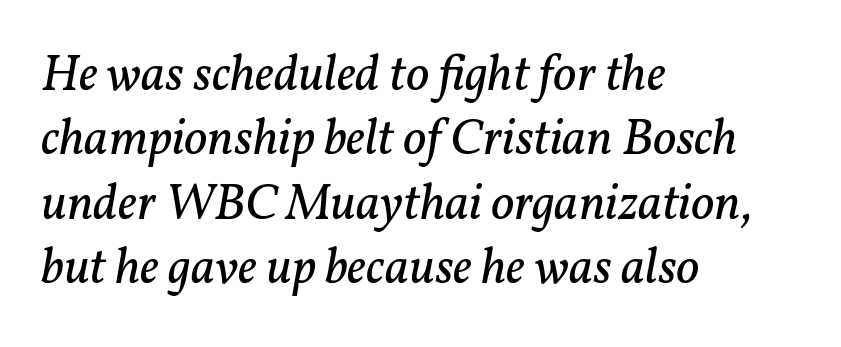
Q: Is the text bold? A: No.
Q: Is the text italic (slanted)? A: Yes, it leans right by about 11 degrees.
Q: Is the typeface a serif or a sans-serif typeface? A: Serif.
Q: Is the text underlined? A: No.
Q: How is the paragraph aligned? A: Left-aligned.
Q: Is the spacing between letters normal or unusually wide? A: Normal.
Q: Is the spacing between lines tight, normal or loose? A: Normal.
Q: Width (condensed, normal, or wide)? A: Normal.
Q: Stroke contrast? A: Low.
Q: x-height? A: Medium.
Q: Monospaced? A: No.
